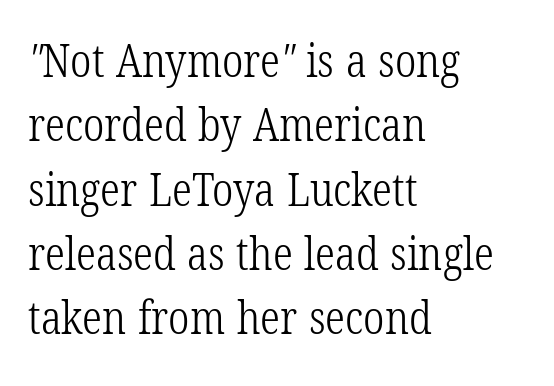
Q: Is the text bold? A: No.
Q: Is the typeface a serif or a sans-serif typeface? A: Serif.
Q: Is the text underlined? A: No.
Q: How is the paragraph aligned? A: Left-aligned.
Q: Is the spacing between letters normal or unusually wide? A: Normal.
Q: Is the spacing between lines tight, normal or loose? A: Normal.
Q: Width (condensed, normal, or wide)? A: Condensed.
Q: Stroke contrast? A: Low.
Q: x-height? A: Medium.
Q: Monospaced? A: No.
